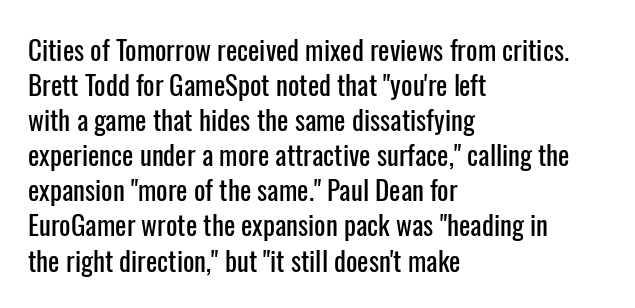
The image shows 27 px text type, upright; set left-aligned, normal line spacing (1.3x), normal letter spacing, not underlined.
